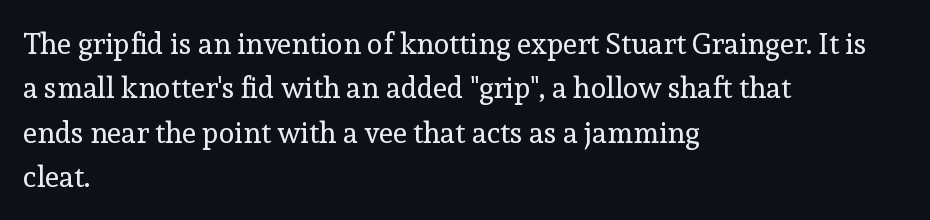
The image shows 29 px regular-weight serif type, upright; set left-aligned, normal line spacing (1.53x), normal letter spacing, not underlined; a medium x-height.
